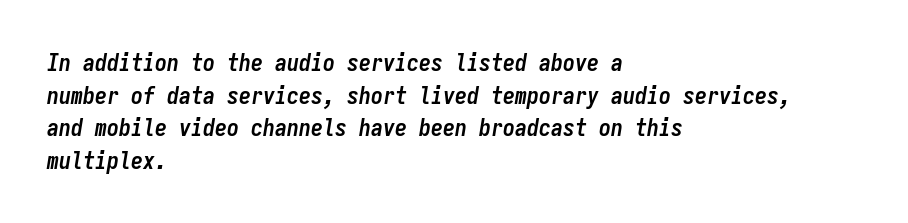
{"italic": "yes", "lean": "right", "slant_degrees": 9, "bold": "yes", "underline": "no", "align": "left", "line_spacing": "normal", "line_spacing_ratio": 1.36, "letter_spacing": "normal", "letter_spacing_em": 0.0, "glyph_px": 24}
